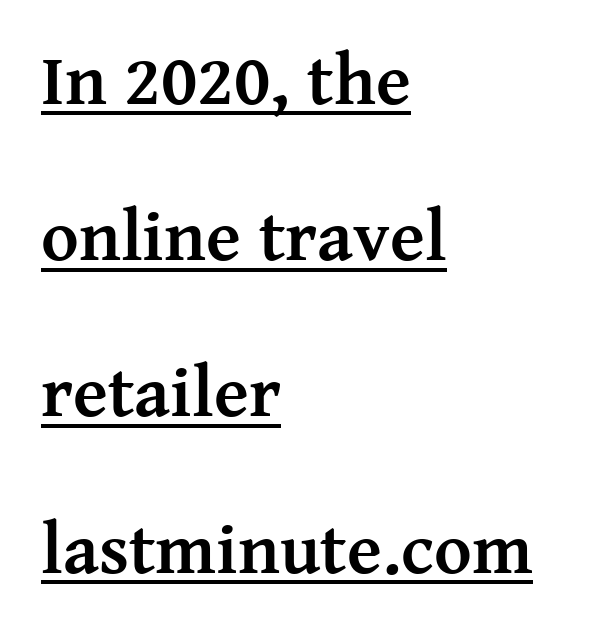
{"serif": "yes", "italic": "no", "bold": "yes", "weight": "semibold", "width": "normal", "stroke_contrast": "medium", "x_height": "medium", "monospaced": "no", "underline": "yes", "align": "left", "line_spacing": "loose", "line_spacing_ratio": 2.17, "letter_spacing": "normal", "letter_spacing_em": 0.0, "glyph_px": 72}
